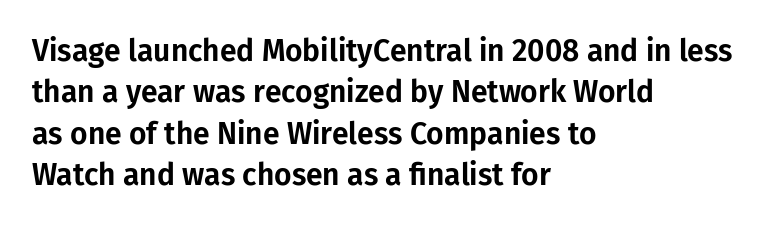
{"serif": "no", "italic": "no", "width": "normal", "stroke_contrast": "low", "x_height": "medium", "monospaced": "no", "underline": "no", "align": "left", "line_spacing": "normal", "line_spacing_ratio": 1.38, "letter_spacing": "normal", "letter_spacing_em": 0.0, "glyph_px": 30}
